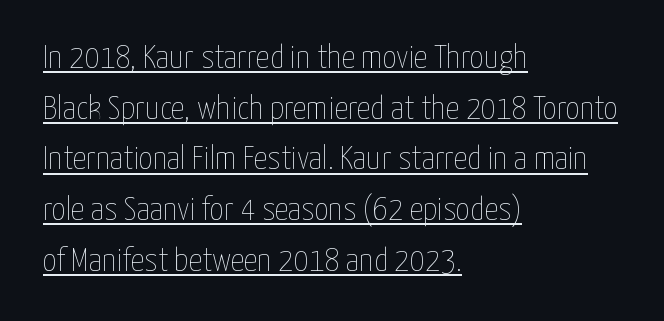
The image shows 34 px thin, condensed type, upright; set left-aligned, normal line spacing (1.49x), normal letter spacing, underlined; low stroke contrast and a medium x-height.
